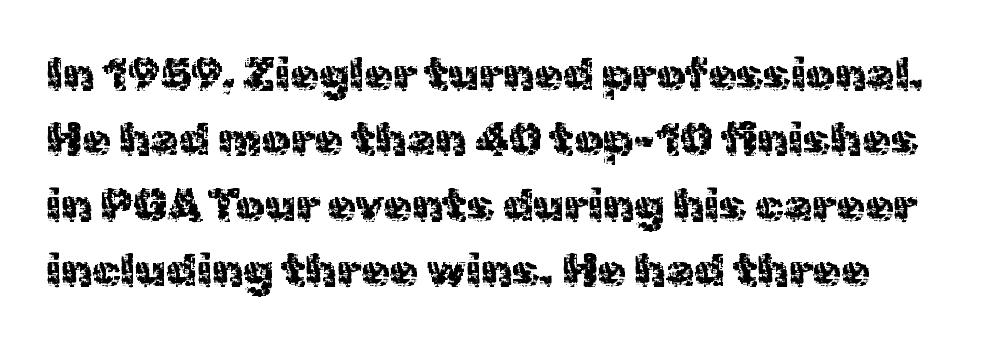
Q: Is the text italic (slanted)? A: No, it is upright.
Q: Is the typeface a serif or a sans-serif typeface? A: Sans-serif.
Q: Is the text underlined? A: No.
Q: Is the spacing between letters normal or unusually wide? A: Normal.
Q: Is the spacing between lines tight, normal or loose? A: Normal.
Q: Width (condensed, normal, or wide)? A: Normal.
Q: x-height? A: Medium.
Q: Monospaced? A: No.
